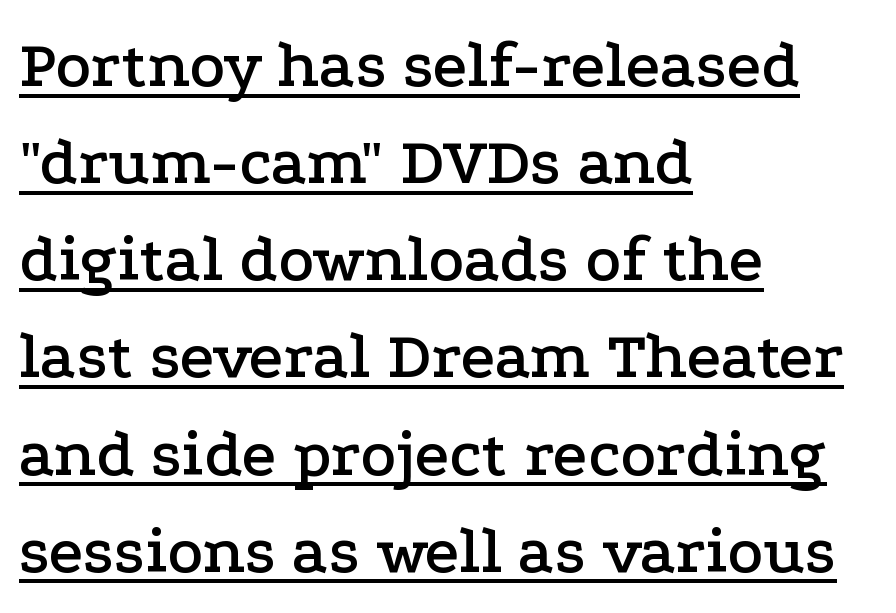
Q: Is the text italic (slanted)? A: No, it is upright.
Q: Is the typeface a serif or a sans-serif typeface? A: Serif.
Q: Is the text underlined? A: Yes.
Q: How is the paragraph aligned? A: Left-aligned.
Q: Is the spacing between letters normal or unusually wide? A: Normal.
Q: Is the spacing between lines tight, normal or loose? A: Normal.
Q: Width (condensed, normal, or wide)? A: Wide.
Q: Stroke contrast? A: Low.
Q: x-height? A: Medium.
Q: Monospaced? A: No.
